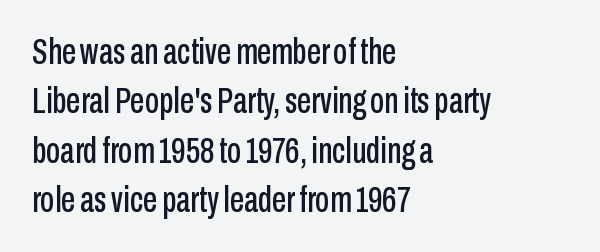
Q: Is the text italic (slanted)? A: No, it is upright.
Q: Is the typeface a serif or a sans-serif typeface? A: Sans-serif.
Q: Is the text underlined? A: No.
Q: How is the paragraph aligned? A: Left-aligned.
Q: Is the spacing between letters normal or unusually wide? A: Normal.
Q: Is the spacing between lines tight, normal or loose? A: Normal.
Q: Width (condensed, normal, or wide)? A: Condensed.
Q: Stroke contrast? A: Low.
Q: x-height? A: Medium.
Q: Monospaced? A: No.
